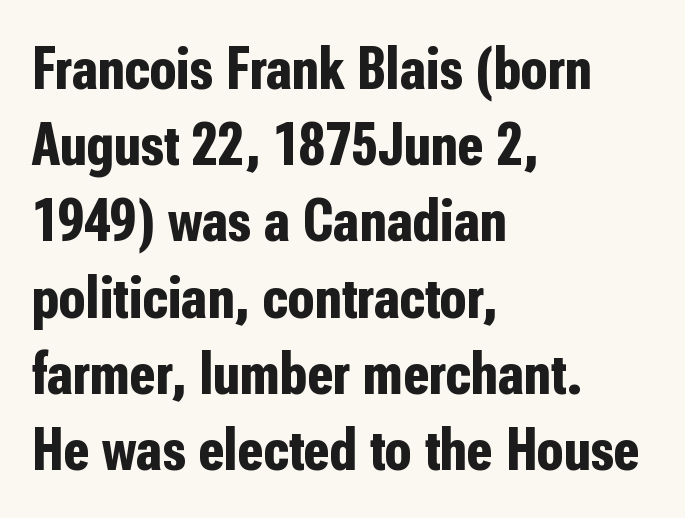
I'd call this a sans setting — the letters go barefoot. The letters advance in unequal steps, a hallmark of proportional type. I'd describe the lettering as bold — thick and assertive. Whoever set this chose a conventional vertical rhythm.
